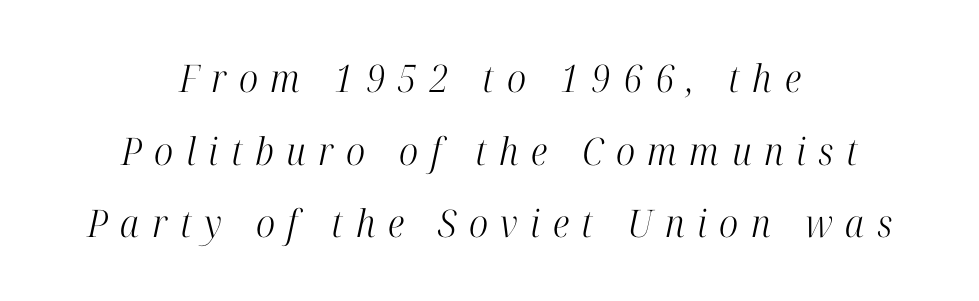
Q: Is the text bold? A: No.
Q: Is the text italic (slanted)? A: Yes, it leans right by about 12 degrees.
Q: Is the typeface a serif or a sans-serif typeface? A: Serif.
Q: Is the text underlined? A: No.
Q: How is the paragraph aligned? A: Centered.
Q: Is the spacing between letters normal or unusually wide? A: Unusually wide.
Q: Is the spacing between lines tight, normal or loose? A: Loose.
Q: Width (condensed, normal, or wide)? A: Condensed.
Q: Stroke contrast? A: High.
Q: x-height? A: Medium.
Q: Monospaced? A: No.
